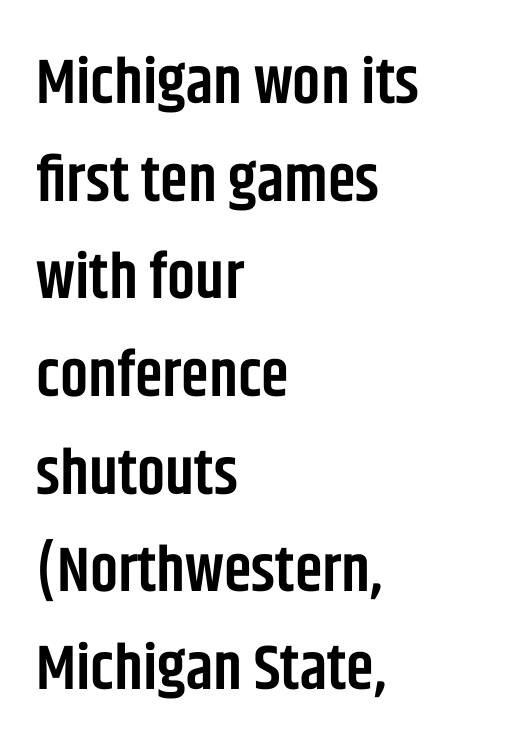
The image shows 63 px semibold, condensed sans-serif type, upright; set left-aligned, normal line spacing (1.55x), normal letter spacing, not underlined; low stroke contrast and a large x-height.
